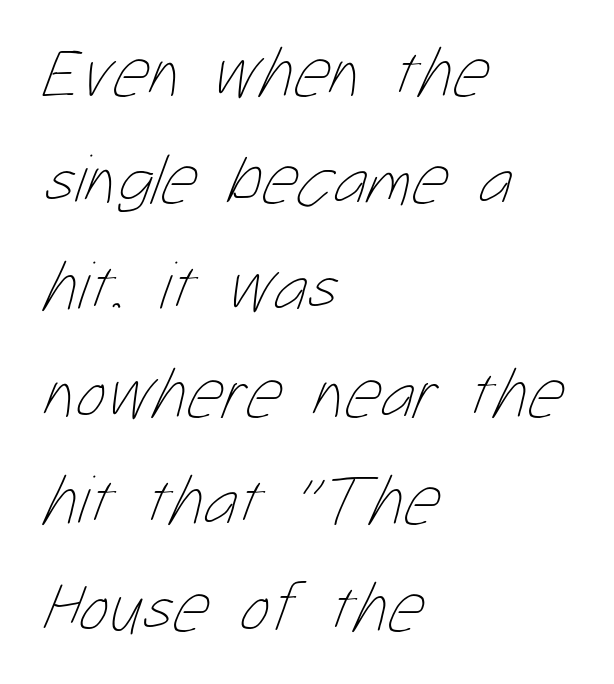
{"bold": "no", "weight": "thin", "width": "condensed", "stroke_contrast": "low", "x_height": "medium", "monospaced": "no", "underline": "no", "align": "left", "line_spacing": "normal", "line_spacing_ratio": 1.53, "letter_spacing": "normal", "letter_spacing_em": 0.0, "glyph_px": 70}
